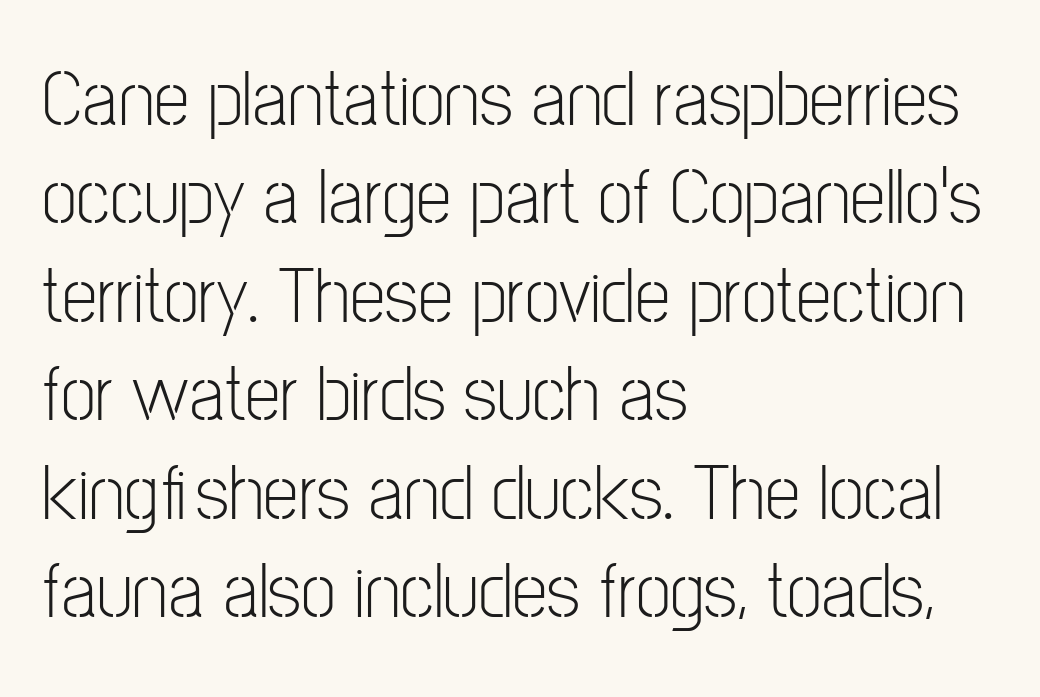
The image shows 80 px light, condensed sans-serif type, upright; set left-aligned, line spacing 1.23x, normal letter spacing, not underlined; low stroke contrast and a medium x-height.
